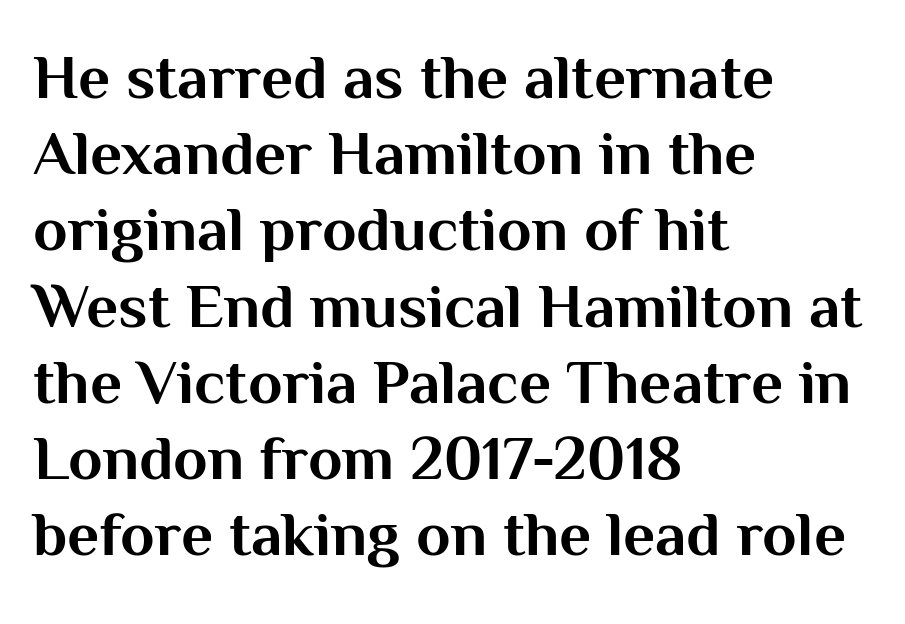
This is roman type, the default non-slanted kind. Here the designer chose a conventional face with non-uniform glyph widths. The letters carry no serifs — their stems end cleanly without finishing strokes. Layout note: lines flush left.
